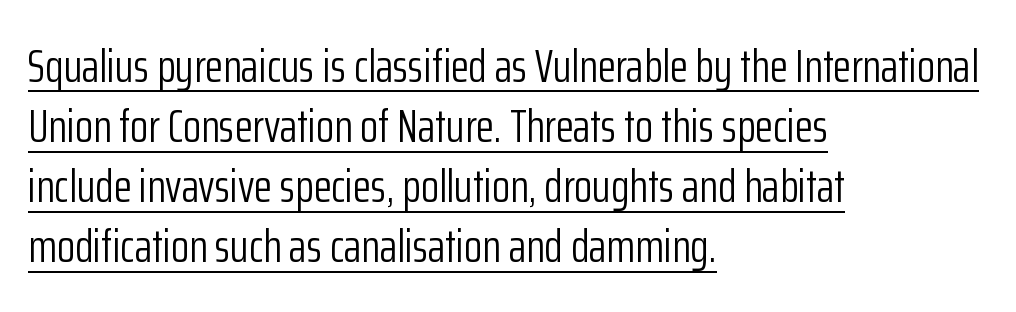
The image shows 47 px light, condensed sans-serif type, upright; set left-aligned, normal line spacing (1.28x), normal letter spacing, underlined; low stroke contrast and a medium x-height.
